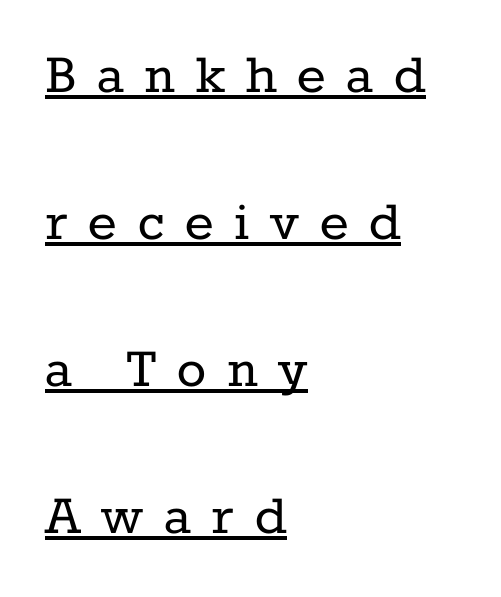
The image shows 61 px regular-weight serif type, upright; set left-aligned, loose line spacing (2.41x), unusually wide letter spacing (+0.34 em), underlined; low stroke contrast and a medium x-height.
